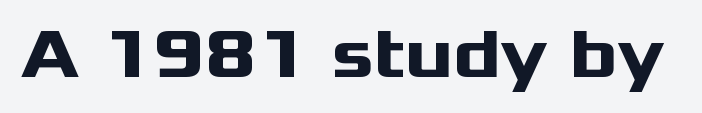
The rendering uses a bold face; every stroke is thick and dark. A typesetter would label this face a sans. Proportional: the letters do not fall into vertical columns. Bare-footed words on every line. The typography opts for an upright posture over an oblique one. Between one letter and the next there's only the usual sliver of space.
